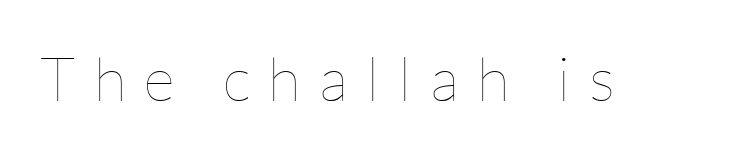
The image shows 61 px thin type, upright; set unusually wide letter spacing (+0.3 em), not underlined; low stroke contrast and a medium x-height.
